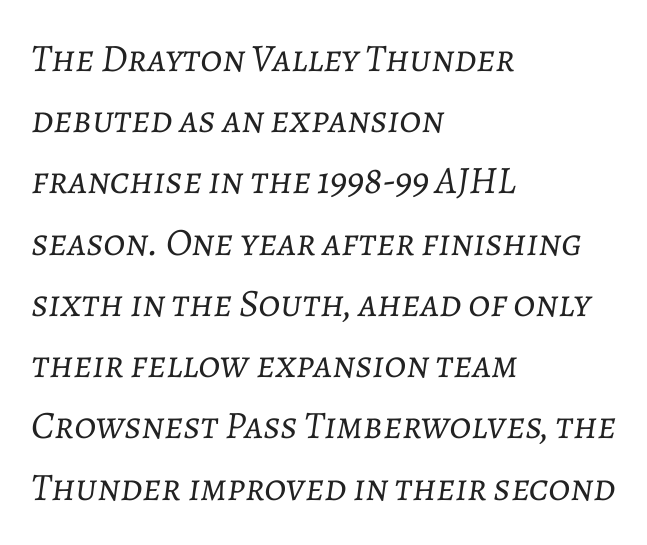
Q: Is the text bold? A: No.
Q: Is the text italic (slanted)? A: Yes, it leans right by about 7 degrees.
Q: Is the text underlined? A: No.
Q: How is the paragraph aligned? A: Left-aligned.
Q: Is the spacing between letters normal or unusually wide? A: Normal.
Q: Is the spacing between lines tight, normal or loose? A: Normal.
Q: Width (condensed, normal, or wide)? A: Normal.
Q: Stroke contrast? A: Low.
Q: x-height? A: Medium.
Q: Monospaced? A: No.
